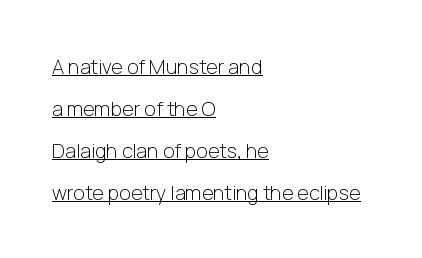
Q: Is the text bold? A: No.
Q: Is the text italic (slanted)? A: No, it is upright.
Q: Is the text underlined? A: Yes.
Q: How is the paragraph aligned? A: Left-aligned.
Q: Is the spacing between letters normal or unusually wide? A: Normal.
Q: Is the spacing between lines tight, normal or loose? A: Loose.
